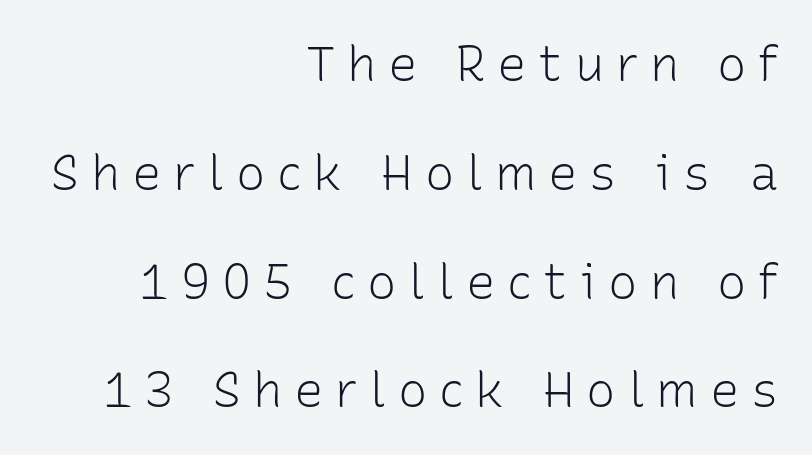
The image shows 49 px light sans-serif type, upright; set right-aligned, loose line spacing (2.22x), unusually wide letter spacing (+0.24 em), not underlined; low stroke contrast and a medium x-height.
